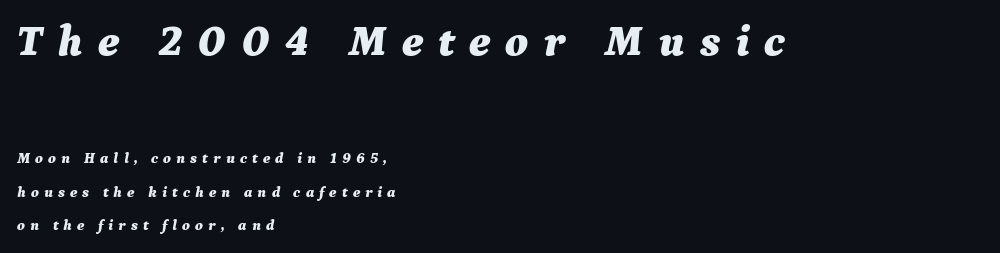
The ragged edge is on the right, which tells us the setting is flush left. Spacing verdict: proportional, widths tailored to each character. The rendering inserts visible extra space after every character. This is oblique type, the kind used for emphasis or titles. Plenty of ink on the page — the face is bold. The words here are not underlined.
